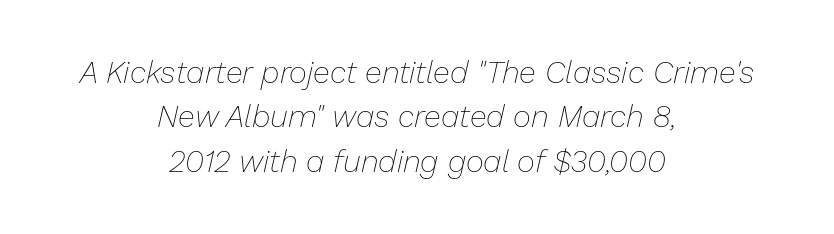
The passage shown is typed in a proportional face where columns would drift. Which margin do the lines hug? Neither — every line sits in the middle. The face used here has a pronounced slope to its letters. One glance says typical: line gaps are just what's usual. The line texture is even and compact thanks to regular tracking. Counters stay open thanks to moderate or lighter strokes.
